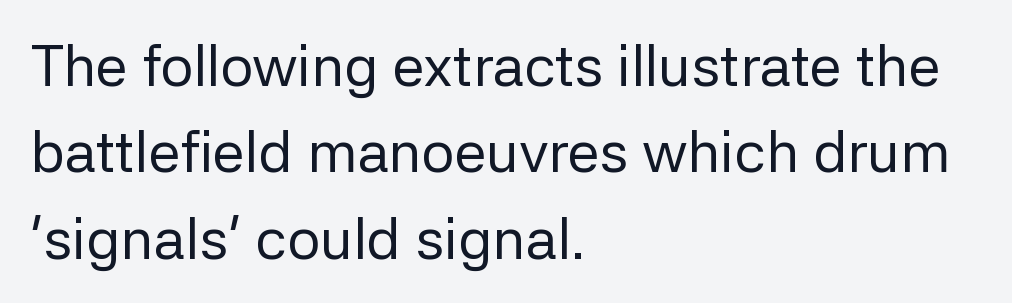
{"serif": "no", "italic": "no", "bold": "no", "weight": "regular", "width": "normal", "stroke_contrast": "low", "x_height": "medium", "monospaced": "no", "underline": "no", "align": "left", "line_spacing": "normal", "line_spacing_ratio": 1.49, "letter_spacing": "normal", "letter_spacing_em": 0.0, "glyph_px": 58}
